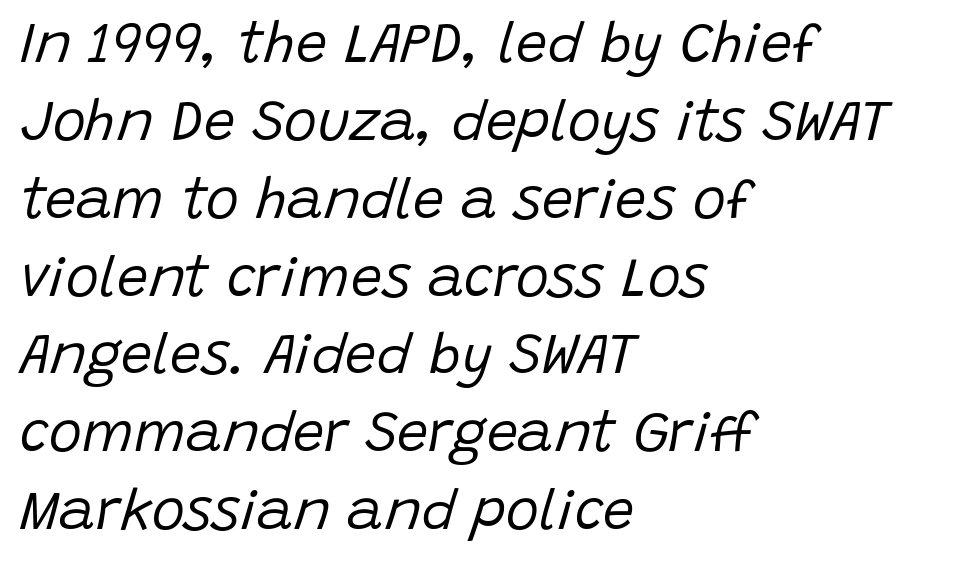
The image shows 56 px regular-weight type, italic (leaning right); set left-aligned, normal line spacing (1.39x), normal letter spacing, not underlined; low stroke contrast and a large x-height.
